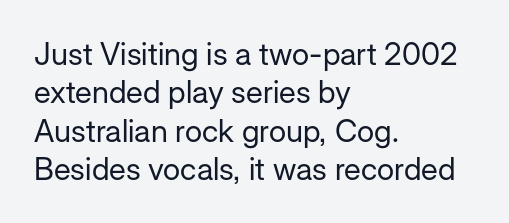
Descenders hang freely into open space. Check where the strokes stop: nothing finishes them off — pure sans. Character widths vary here, with narrow letters taking less room than wide ones. The strokes are not fattened; the text isn't bold. Words appear dense and cohesive because spacing is normal.
